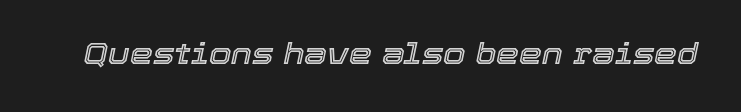
Q: Is the text italic (slanted)? A: Yes, it leans right by about 12 degrees.
Q: Is the text underlined? A: No.
Q: Is the spacing between letters normal or unusually wide? A: Normal.
Q: Width (condensed, normal, or wide)? A: Normal.
Q: x-height? A: Medium.
Q: Monospaced? A: No.
